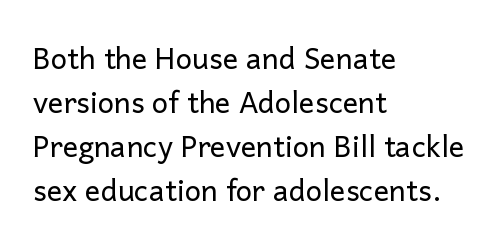
These lines keep a tight, regular rhythm from letter to letter. Think of a printed novel: that variable character pitch is what you see here. Each new line begins a customary step beneath the previous one. These lines are composed in type without serifs.
